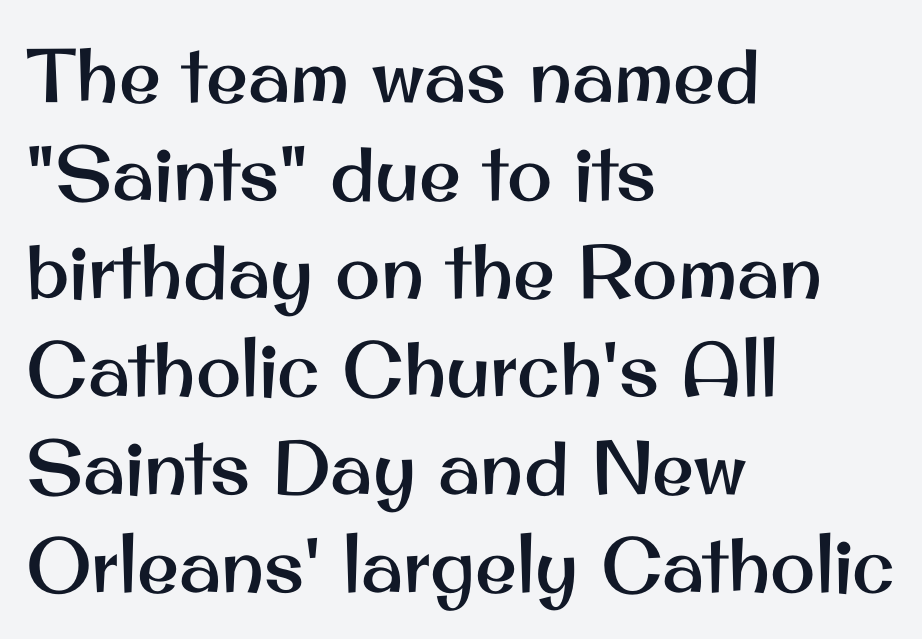
The baseline area is clear. Letter spacing: default. Line beginnings align vertically; line endings do not. Does the type have serifs? No, each stem ends abruptly.
